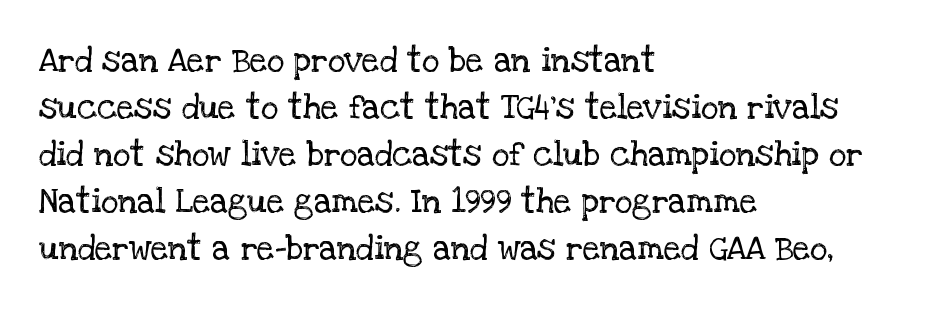
{"serif": "yes", "italic": "no", "bold": "no", "weight": "regular", "width": "normal", "stroke_contrast": "low", "x_height": "large", "monospaced": "no", "underline": "no", "align": "left", "line_spacing": "normal", "line_spacing_ratio": 1.38, "letter_spacing": "normal", "letter_spacing_em": 0.0, "glyph_px": 34}
